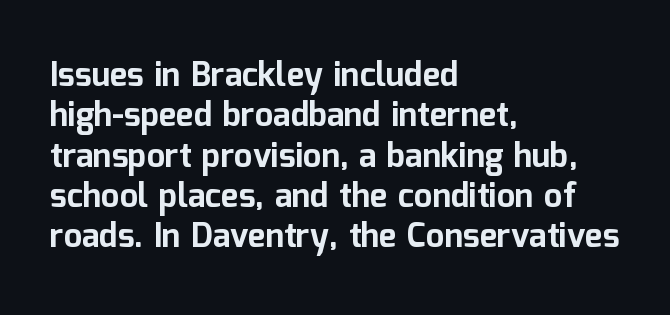
The image shows 33 px bold sans-serif type, upright; set left-aligned, line spacing 1.22x, normal letter spacing, not underlined; low stroke contrast and a medium x-height.
